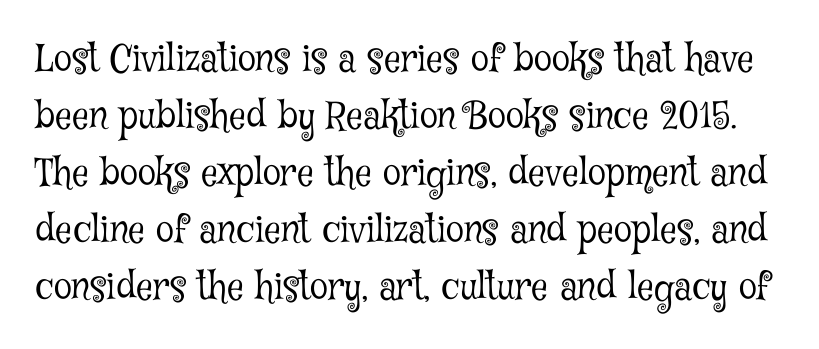
Note the varied advance widths — an 'i' is clearly narrower than an 'm'. This is serif lettering, the kind often seen in printed books. Check the space under the baseline: it is left empty. The letterforms sit at book weight or below. This sample uses an upright cut, with every glyph sitting square on the baseline.
